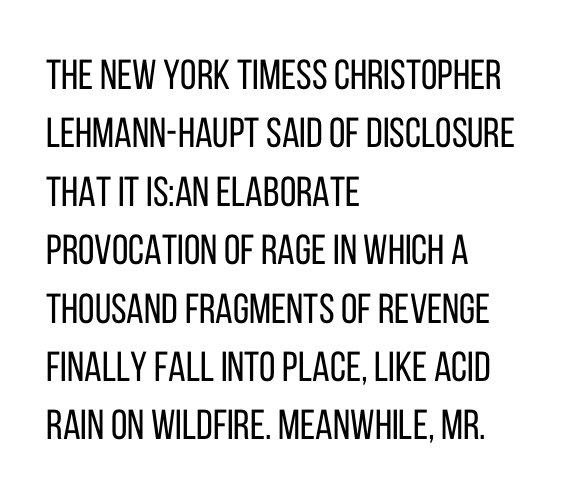
{"serif": "no", "italic": "no", "bold": "no", "weight": "regular", "width": "condensed", "stroke_contrast": "low", "x_height": "large", "monospaced": "no", "underline": "no", "align": "left", "line_spacing": "normal", "line_spacing_ratio": 1.39, "letter_spacing": "normal", "letter_spacing_em": 0.0, "glyph_px": 42}
